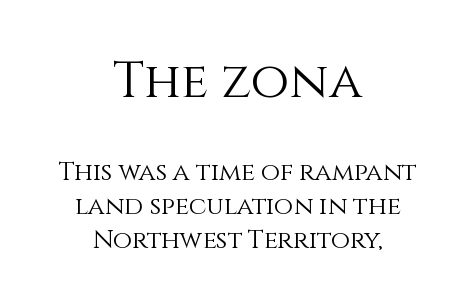
The glyphs are unaccompanied by any horizontal stroke below them. Varying glyph widths throughout — classic text-font behaviour. The paragraph has two soft edges and a firm central axis. Each word holds together tightly as a unit, with standard inter-letter gaps. If you drew a line through each stem, it would be perfectly vertical.
